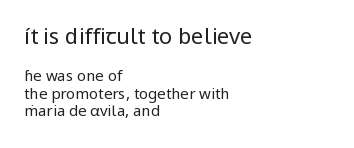
{"italic": "no", "bold": "no", "underline": "no", "align": "left", "line_spacing_ratio": 1.17, "letter_spacing": "normal", "letter_spacing_em": 0.0, "larger_block": "first", "size_ratio": 1.47, "glyph_px": 22}
